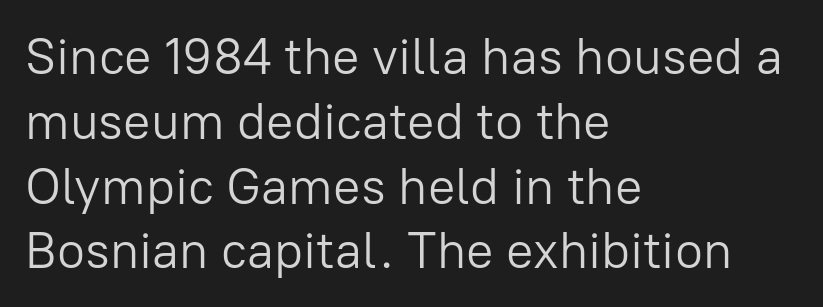
The image shows 51 px light sans-serif type, upright; set left-aligned, normal line spacing (1.27x), normal letter spacing, not underlined; low stroke contrast and a medium x-height.
